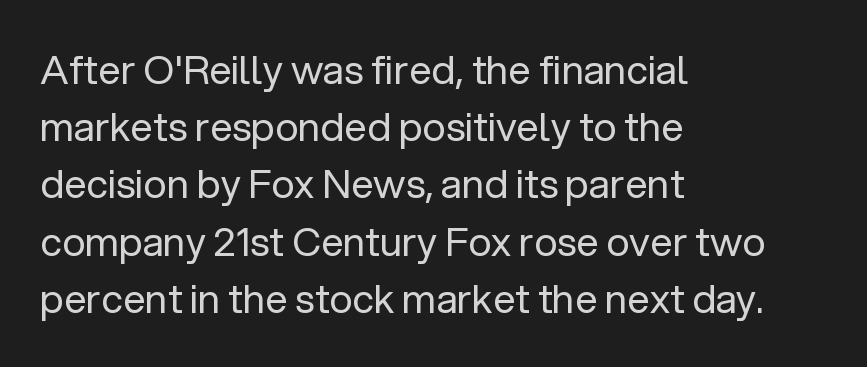
The foot of each line stays bare and open. What kind of face is this? One without serifs — a sans. Is there much room between lines? A standard amount, neither cramped nor airy. Character widths vary here, with narrow letters taking less room than wide ones. The typesetter chose a ragged-right arrangement here. Standard letterfit; no display-style spreading of the glyphs.
